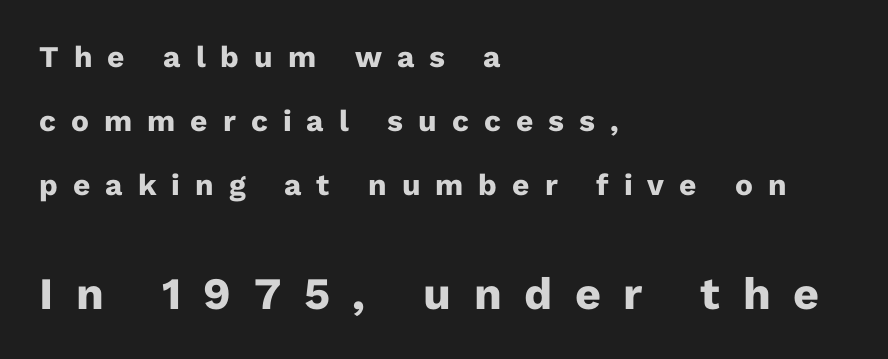
Q: Is the text bold? A: Yes.
Q: Is the text italic (slanted)? A: No, it is upright.
Q: Is the typeface a serif or a sans-serif typeface? A: Sans-serif.
Q: Is the text underlined? A: No.
Q: How is the paragraph aligned? A: Left-aligned.
Q: Is the spacing between letters normal or unusually wide? A: Unusually wide.
Q: Is the spacing between lines tight, normal or loose? A: Loose.
Q: Which block of text is set in a larger size, the first (top) or the second (bottom)? A: The second (bottom) one.
Q: Width (condensed, normal, or wide)? A: Normal.
Q: Stroke contrast? A: Low.
Q: x-height? A: Medium.
Q: Monospaced? A: No.
